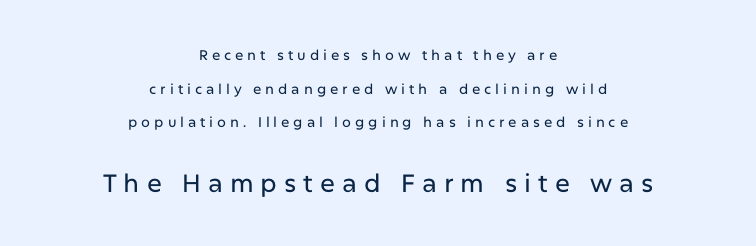
The image shows 25 px text type, upright; set centered, loose line spacing (2.41x), unusually wide letter spacing (+0.28 em), not underlined; the second (bottom) block is 1.79x larger.
